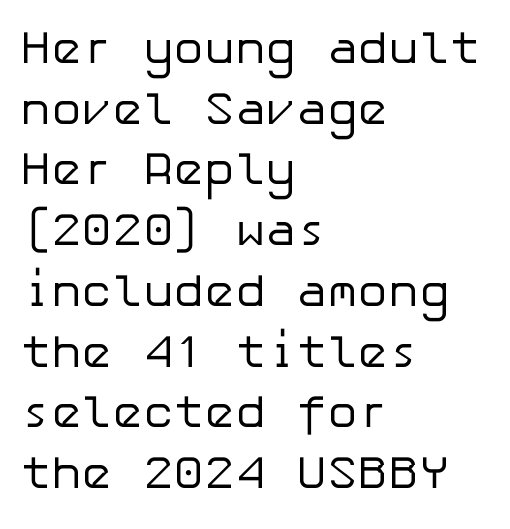
The image shows 46 px regular-weight sans-serif type, upright; set left-aligned, normal line spacing (1.32x), normal letter spacing, not underlined; low stroke contrast and a medium x-height.
